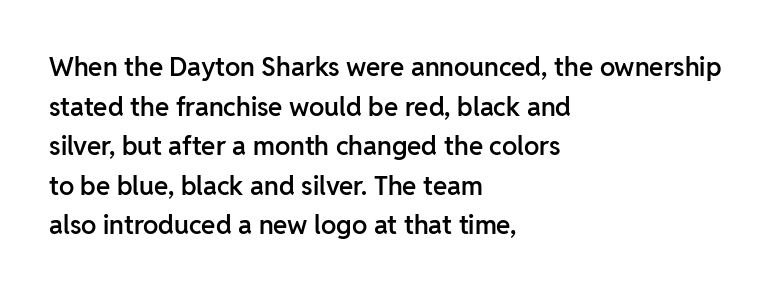
The image shows 26 px text type, upright; set left-aligned, normal line spacing (1.52x), normal letter spacing, not underlined.
